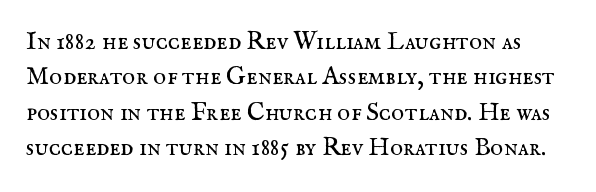
The line texture is even and compact thanks to regular tracking. Plain, unruled lines of type. The rendering uses a moderate line-height, typical for paragraphs. You can tell it's not italic because the verticals are truly vertical. The face looks like a standard text weight, possibly lighter.
